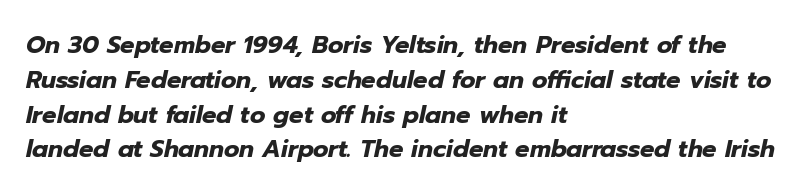
The lines are quadded left. Does the leading feel generous? No, just average. There is no visible air inserted between adjacent glyphs. Quick note: underline off. The lettering tilts uniformly, giving the passage an italic look.
